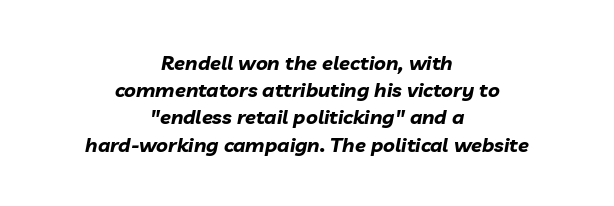
{"italic": "yes", "lean": "right", "slant_degrees": 10, "bold": "yes", "underline": "no", "align": "center", "line_spacing": "normal", "line_spacing_ratio": 1.36, "letter_spacing": "normal", "letter_spacing_em": 0.0, "glyph_px": 20}
